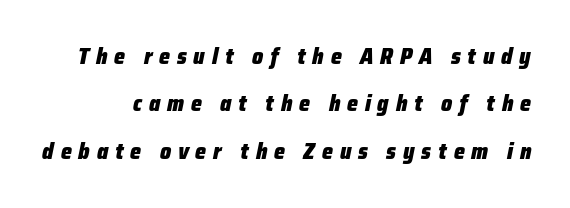
How are the letters spaced? Widely, with obvious added tracking. Does the weight exceed regular? Yes, all the way to bold. Notice the wide empty band between every row — that's loose leading. A typesetter would mark this as italic. Letters rest on an invisible, unmarked baseline.
